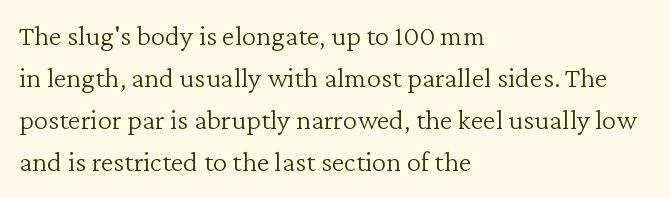
This reads as an unemphasized weight, regular at the heaviest. Caption: multi-line text, flush left, ragged right. Ordinary non-slanted type is in use. Words appear dense and cohesive because spacing is normal. This is serif lettering, the kind often seen in printed books.
